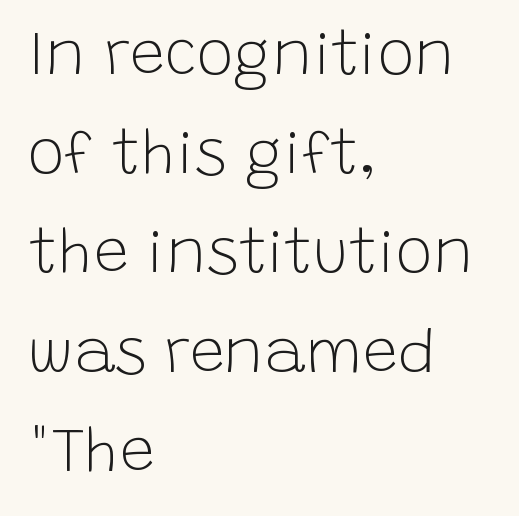
Q: Is the text bold? A: No.
Q: Is the text italic (slanted)? A: No, it is upright.
Q: Is the typeface a serif or a sans-serif typeface? A: Sans-serif.
Q: Is the text underlined? A: No.
Q: How is the paragraph aligned? A: Left-aligned.
Q: Is the spacing between letters normal or unusually wide? A: Normal.
Q: Is the spacing between lines tight, normal or loose? A: Normal.
Q: Width (condensed, normal, or wide)? A: Normal.
Q: Stroke contrast? A: Low.
Q: x-height? A: Large.
Q: Monospaced? A: No.
